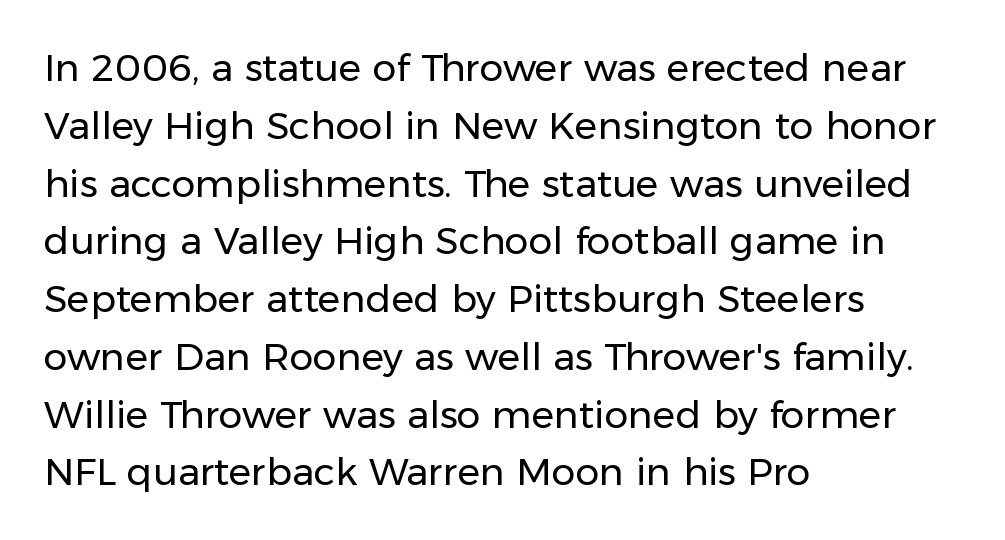
The image shows 38 px regular-weight sans-serif type, upright; set left-aligned, normal line spacing (1.52x), normal letter spacing, not underlined; low stroke contrast and a medium x-height.
